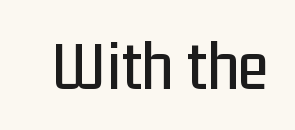
The face used here is proportionally spaced, like ordinary book or web type. This rendering leaves character spacing at its baseline value. Lines of text with bare space underneath. A roman cut, with each character standing at attention.
